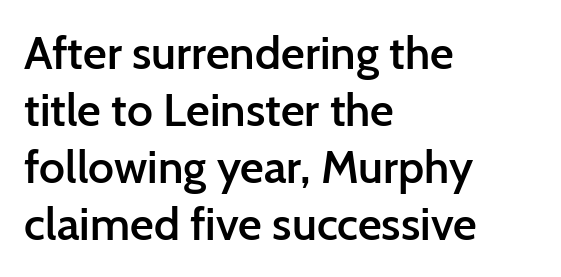
The image shows 46 px semibold sans-serif type, upright; set left-aligned, line spacing 1.24x, normal letter spacing, not underlined; low stroke contrast and a medium x-height.
